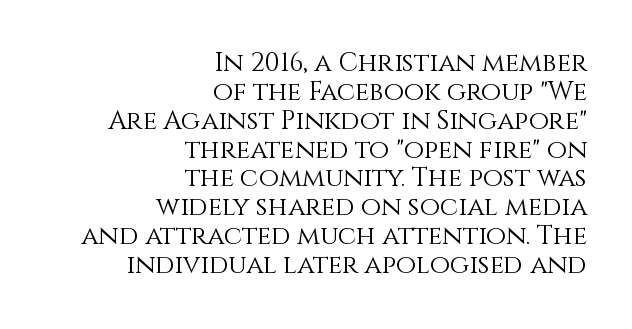
The image shows 26 px text type, upright; set right-aligned, tight line spacing (1.11x), normal letter spacing, not underlined.
